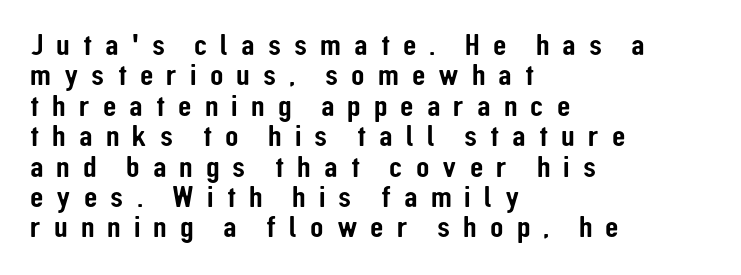
{"serif": "no", "italic": "no", "width": "condensed", "stroke_contrast": "low", "x_height": "medium", "monospaced": "no", "underline": "no", "align": "left", "line_spacing": "tight", "line_spacing_ratio": 0.98, "letter_spacing": "wide", "letter_spacing_em": 0.42, "glyph_px": 31}
